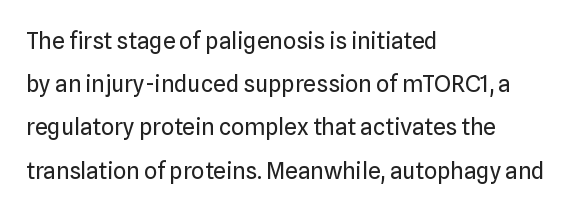
{"italic": "no", "bold": "no", "underline": "no", "align": "left", "line_spacing_ratio": 1.88, "letter_spacing": "normal", "letter_spacing_em": 0.0, "glyph_px": 23}
